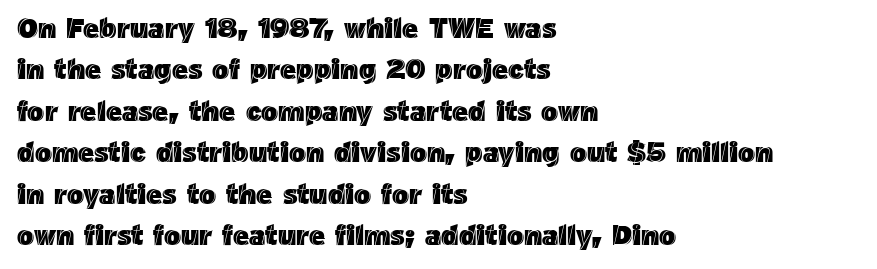
Varying glyph widths throughout — classic text-font behaviour. Compared with a centered layout, this one pins lines to the left instead. Honestly, there is no underline to notice here at all. Interline gaps are of average width in this sample. Posture: vertical. Standard letterfit; no display-style spreading of the glyphs.
